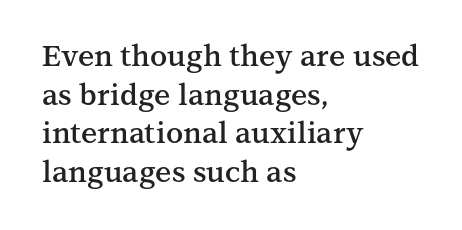
{"serif": "yes", "italic": "no", "bold": "semi", "weight": "semibold", "width": "normal", "stroke_contrast": "medium", "x_height": "medium", "monospaced": "no", "underline": "no", "align": "left", "line_spacing": "normal", "line_spacing_ratio": 1.33, "letter_spacing": "normal", "letter_spacing_em": 0.0, "glyph_px": 29}
